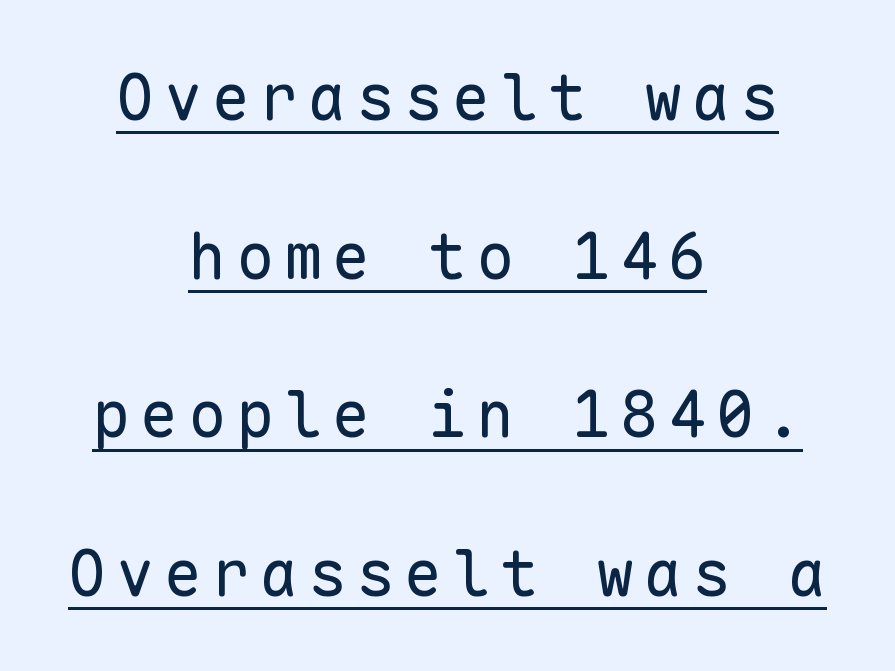
A typesetter would call this monospace, since all characters share one set width. Rendered with straight, roman letterforms. Is this a sans? Yes — the strokes have no serifs. The rendered words wear a rule along their underside.
